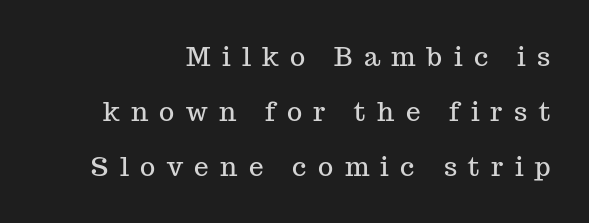
Q: Is the text italic (slanted)? A: No, it is upright.
Q: Is the text underlined? A: No.
Q: How is the paragraph aligned? A: Right-aligned.
Q: Is the spacing between letters normal or unusually wide? A: Unusually wide.
Q: Is the spacing between lines tight, normal or loose? A: Loose.
